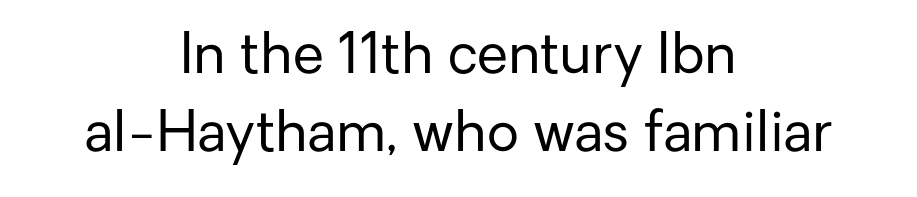
{"serif": "no", "italic": "no", "bold": "no", "weight": "regular", "width": "normal", "stroke_contrast": "low", "x_height": "medium", "monospaced": "no", "underline": "no", "align": "center", "line_spacing": "normal", "line_spacing_ratio": 1.4, "letter_spacing": "normal", "letter_spacing_em": 0.0, "glyph_px": 56}
